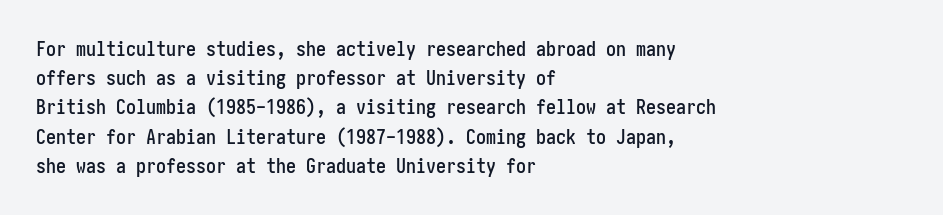
A bare baseline throughout the passage. Tracking value appears to be zero — textbook default spacing. The lettering holds an erect, upright posture throughout. The lines in this sample share a left origin and differ only in where they stop.
